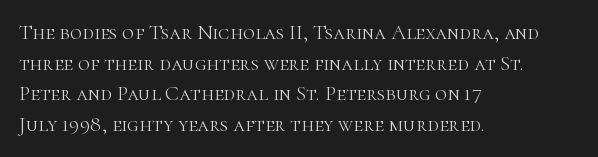
Q: Is the text bold? A: No.
Q: Is the text italic (slanted)? A: No, it is upright.
Q: Is the text underlined? A: No.
Q: How is the paragraph aligned? A: Left-aligned.
Q: Is the spacing between letters normal or unusually wide? A: Normal.
Q: Is the spacing between lines tight, normal or loose? A: Normal.
